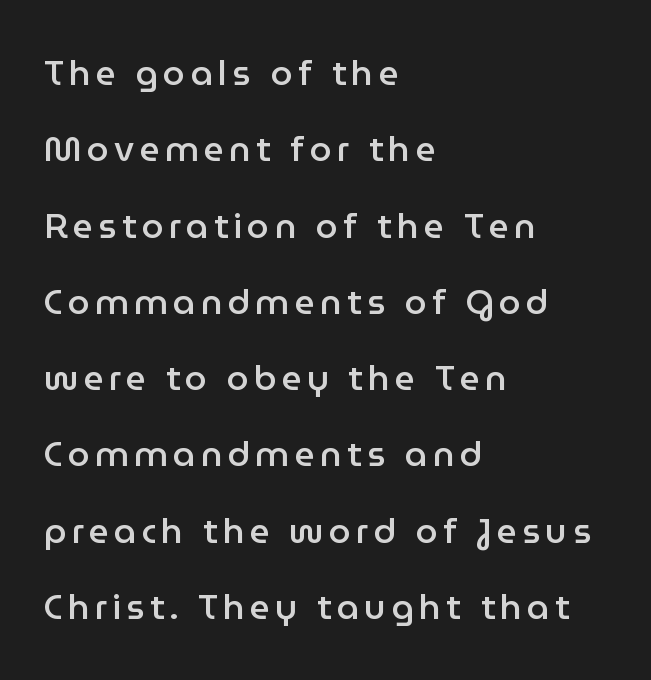
{"serif": "no", "italic": "no", "bold": "semi", "weight": "semibold", "width": "normal", "stroke_contrast": "low", "x_height": "medium", "monospaced": "no", "underline": "no", "align": "left", "line_spacing": "loose", "line_spacing_ratio": 2.18, "glyph_px": 35}
